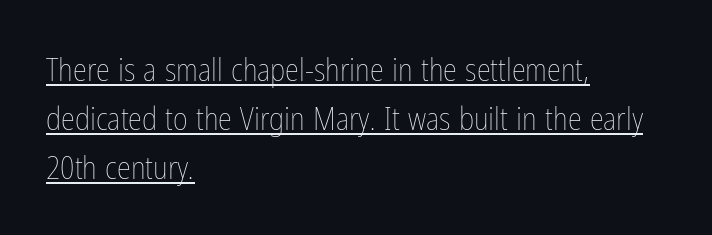
Q: Is the text bold? A: No.
Q: Is the text italic (slanted)? A: No, it is upright.
Q: Is the text underlined? A: Yes.
Q: How is the paragraph aligned? A: Left-aligned.
Q: Is the spacing between letters normal or unusually wide? A: Normal.
Q: Is the spacing between lines tight, normal or loose? A: Normal.
Q: Width (condensed, normal, or wide)? A: Condensed.
Q: Stroke contrast? A: Low.
Q: x-height? A: Medium.
Q: Monospaced? A: No.
